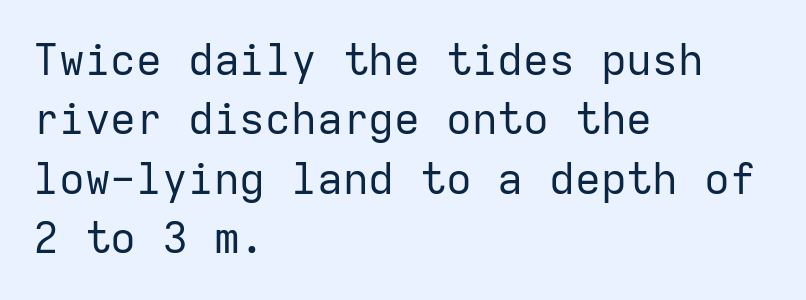
Q: Is the text bold? A: No.
Q: Is the text italic (slanted)? A: No, it is upright.
Q: Is the typeface a serif or a sans-serif typeface? A: Sans-serif.
Q: Is the text underlined? A: No.
Q: How is the paragraph aligned? A: Left-aligned.
Q: Is the spacing between letters normal or unusually wide? A: Normal.
Q: Is the spacing between lines tight, normal or loose? A: Normal.
Q: Width (condensed, normal, or wide)? A: Normal.
Q: Stroke contrast? A: Low.
Q: x-height? A: Medium.
Q: Monospaced? A: Yes.
